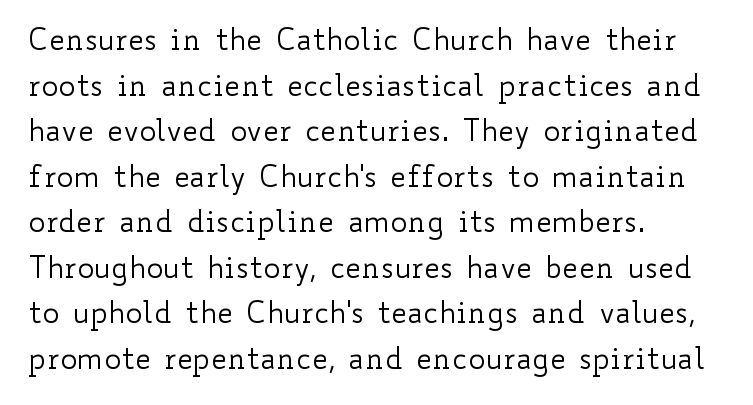
{"italic": "no", "bold": "no", "weight": "regular", "width": "wide", "stroke_contrast": "low", "x_height": "small", "monospaced": "no", "underline": "no", "align": "left", "line_spacing": "normal", "line_spacing_ratio": 1.57, "letter_spacing": "normal", "letter_spacing_em": 0.0, "glyph_px": 29}
